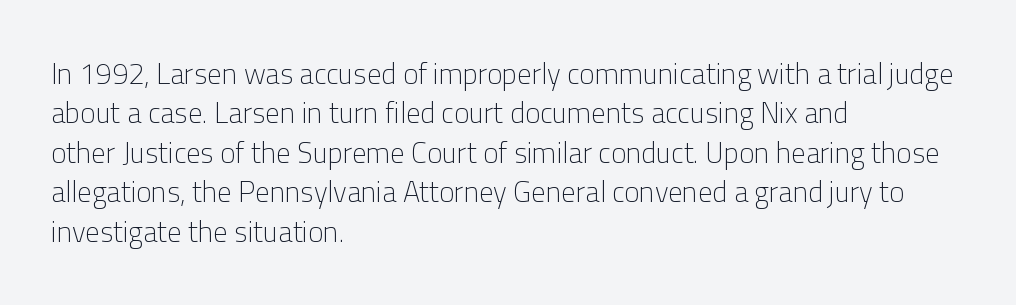
The string is rendered with underlining switched off. Summary of vertical rhythm: regular, with standard interline spacing. Typographically, this falls in the sans-serif category. Typeset ragged right — the left edge is the straight one.
